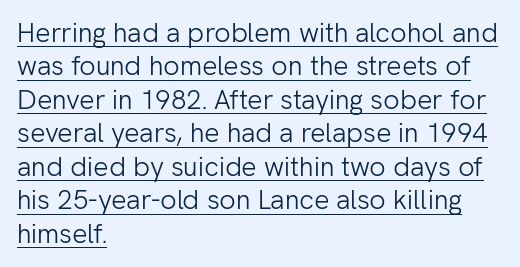
{"italic": "no", "bold": "no", "underline": "yes", "align": "left", "line_spacing_ratio": 1.24, "letter_spacing": "normal", "letter_spacing_em": 0.0, "glyph_px": 27}
